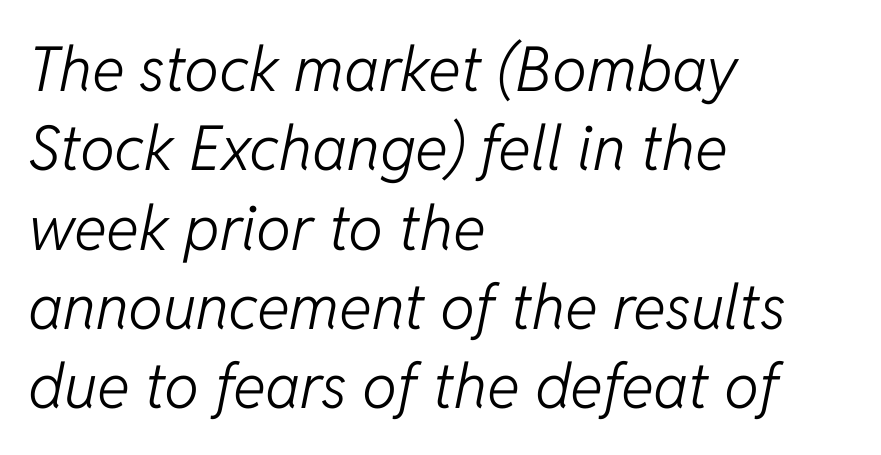
{"italic": "yes", "lean": "right", "slant_degrees": 11, "bold": "no", "weight": "light", "width": "normal", "stroke_contrast": "low", "x_height": "medium", "monospaced": "no", "underline": "no", "align": "left", "line_spacing": "normal", "line_spacing_ratio": 1.28, "letter_spacing": "normal", "letter_spacing_em": 0.0, "glyph_px": 62}
